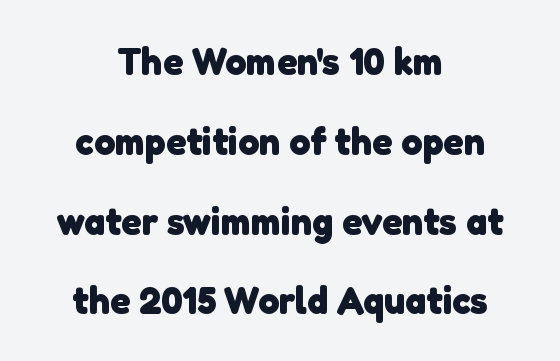
Q: Is the text bold? A: Yes.
Q: Is the typeface a serif or a sans-serif typeface? A: Sans-serif.
Q: Is the text underlined? A: No.
Q: How is the paragraph aligned? A: Centered.
Q: Is the spacing between letters normal or unusually wide? A: Normal.
Q: Is the spacing between lines tight, normal or loose? A: Loose.
Q: Width (condensed, normal, or wide)? A: Normal.
Q: Stroke contrast? A: Low.
Q: x-height? A: Medium.
Q: Monospaced? A: No.
